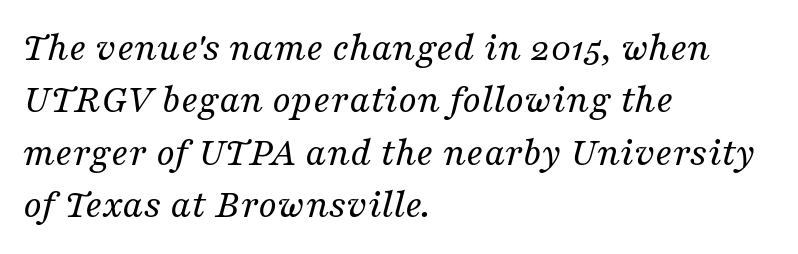
{"serif": "yes", "italic": "yes", "lean": "right", "slant_degrees": 16, "bold": "no", "weight": "regular", "width": "normal", "stroke_contrast": "medium", "x_height": "medium", "monospaced": "no", "underline": "no", "align": "left", "line_spacing": "normal", "line_spacing_ratio": 1.28, "letter_spacing": "normal", "letter_spacing_em": 0.0, "glyph_px": 41}
